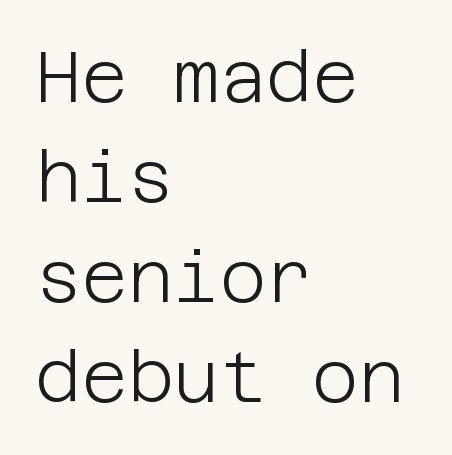
Check the space under the baseline: it is left empty. Honestly, the row spacing looks completely unremarkable. The setting favours the left margin, as ordinary paragraphs usually do. The type family on display is of the sans-serif kind. Posture: vertical. Unbolded letterforms with no extra heft.
